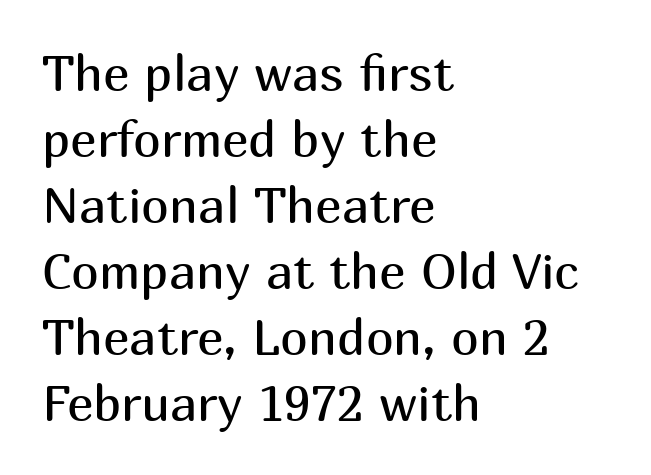
Words appear dense and cohesive because spacing is normal. The letters stand straight up with perfectly vertical stems. The leading is moderate, giving the passage an even texture. The font is comparable to plain body text, perhaps lighter. Quick note: underline off. The letters carry no serifs — their stems end cleanly without finishing strokes.
